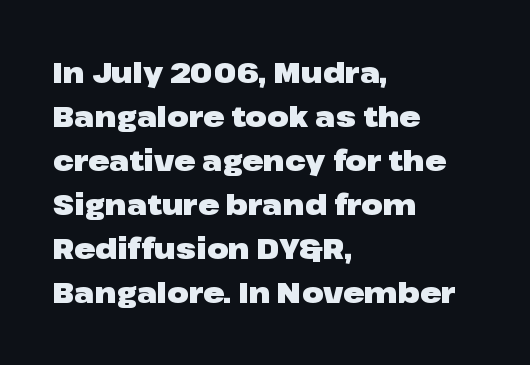
Q: Is the text bold? A: Yes.
Q: Is the text italic (slanted)? A: No, it is upright.
Q: Is the typeface a serif or a sans-serif typeface? A: Sans-serif.
Q: Is the text underlined? A: No.
Q: How is the paragraph aligned? A: Left-aligned.
Q: Is the spacing between letters normal or unusually wide? A: Normal.
Q: Is the spacing between lines tight, normal or loose? A: Normal.
Q: Width (condensed, normal, or wide)? A: Wide.
Q: Stroke contrast? A: Low.
Q: x-height? A: Medium.
Q: Monospaced? A: No.
